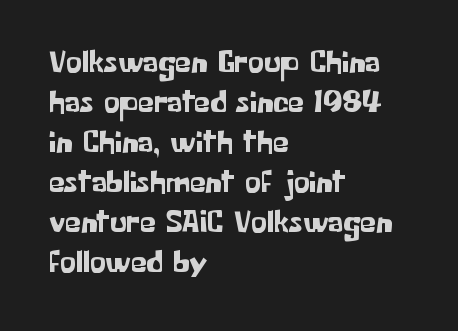
The image shows 32 px sans-serif type, upright; set left-aligned, normal line spacing (1.25x), normal letter spacing, not underlined; low stroke contrast and a medium x-height.
